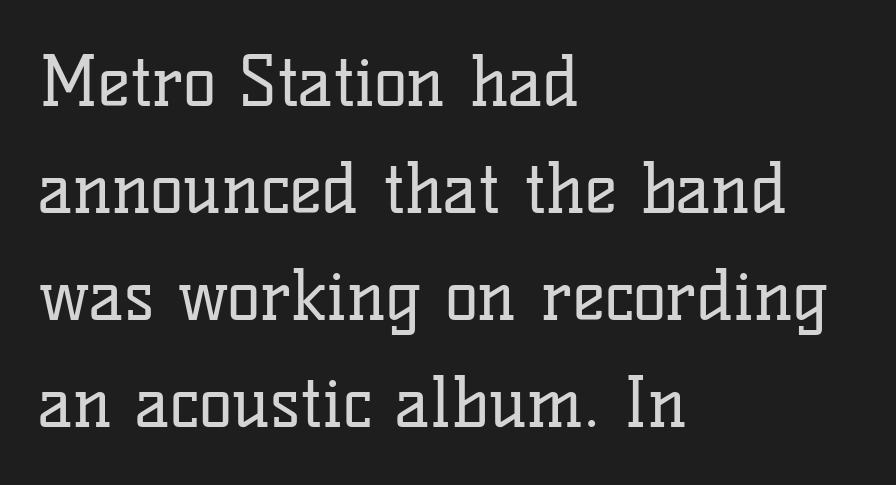
{"serif": "yes", "italic": "no", "bold": "no", "weight": "regular", "width": "normal", "stroke_contrast": "low", "x_height": "medium", "monospaced": "no", "underline": "no", "align": "left", "line_spacing": "normal", "line_spacing_ratio": 1.55, "letter_spacing": "normal", "letter_spacing_em": 0.0, "glyph_px": 69}
